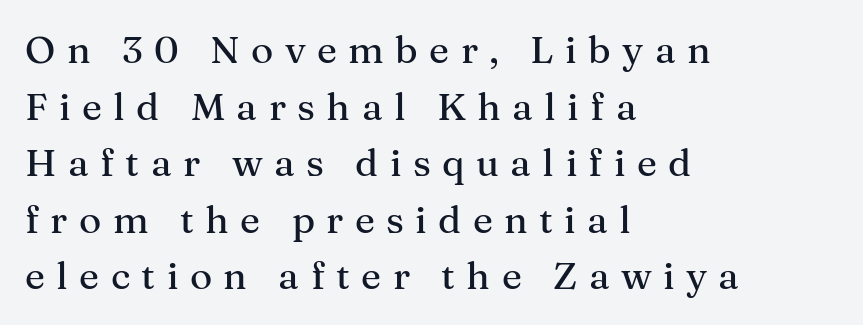
{"serif": "yes", "italic": "no", "width": "normal", "stroke_contrast": "medium", "x_height": "medium", "monospaced": "no", "underline": "no", "align": "left", "line_spacing": "normal", "line_spacing_ratio": 1.49, "letter_spacing": "wide", "letter_spacing_em": 0.3, "glyph_px": 38}
